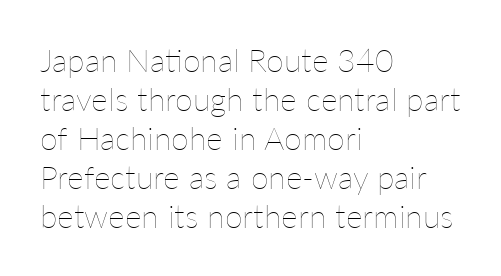
The image shows 32 px thin type, upright; set left-aligned, line spacing 1.22x, normal letter spacing, not underlined; low stroke contrast and a medium x-height.
